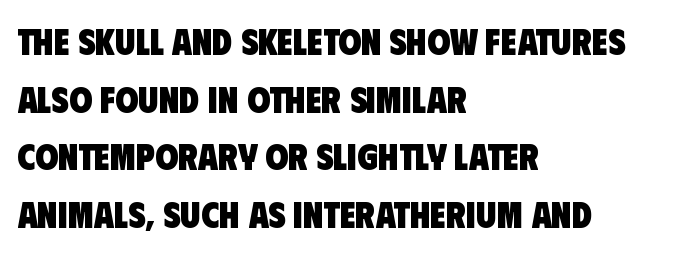
Q: Is the text bold? A: Yes.
Q: Is the typeface a serif or a sans-serif typeface? A: Sans-serif.
Q: Is the text underlined? A: No.
Q: How is the paragraph aligned? A: Left-aligned.
Q: Is the spacing between letters normal or unusually wide? A: Normal.
Q: Is the spacing between lines tight, normal or loose? A: Normal.
Q: Width (condensed, normal, or wide)? A: Condensed.
Q: Stroke contrast? A: Low.
Q: x-height? A: Large.
Q: Monospaced? A: No.
